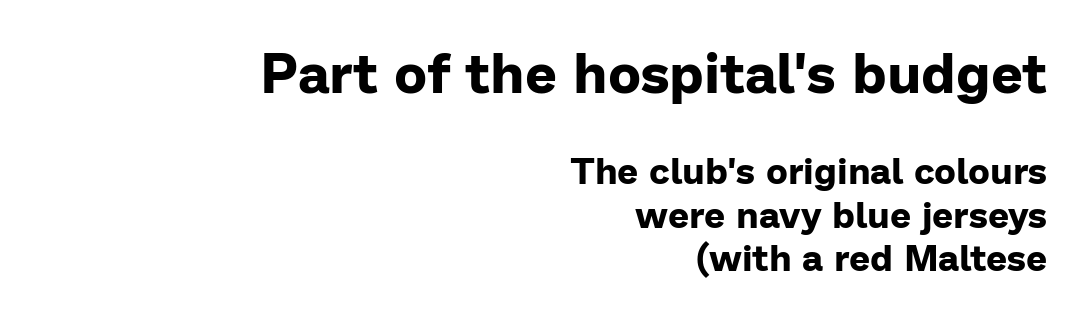
{"serif": "no", "italic": "no", "bold": "yes", "weight": "bold", "width": "normal", "stroke_contrast": "low", "x_height": "medium", "monospaced": "no", "underline": "no", "align": "right", "line_spacing_ratio": 1.17, "letter_spacing": "normal", "letter_spacing_em": 0.0, "larger_block": "first", "size_ratio": 1.51, "glyph_px": 56}
